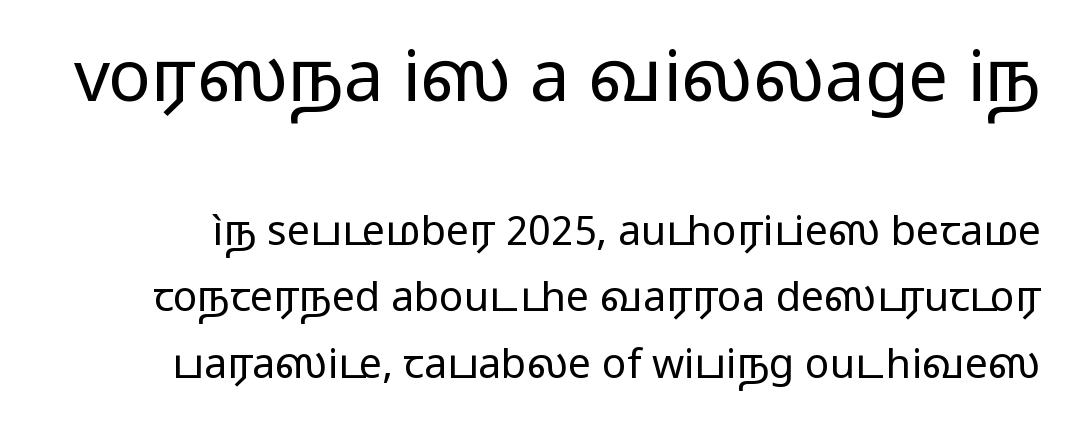
The image shows 71 px regular-weight, wide sans-serif type, upright; set normal line spacing (1.62x), normal letter spacing, not underlined; the first (top) block is 1.73x larger; low stroke contrast and a medium x-height.
